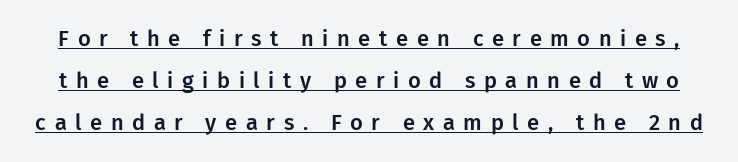
Q: Is the text italic (slanted)? A: No, it is upright.
Q: Is the text underlined? A: Yes.
Q: Is the spacing between letters normal or unusually wide? A: Unusually wide.
Q: Is the spacing between lines tight, normal or loose? A: Loose.
